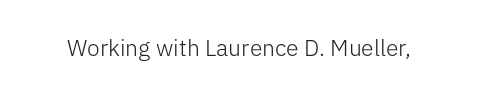
The type is set solid horizontally, with unmodified tracking. Words float on clear page, feet unadorned. A quiet, ordinary-to-light weight characterises the typeface. The type sits square on the baseline with zero lean.
